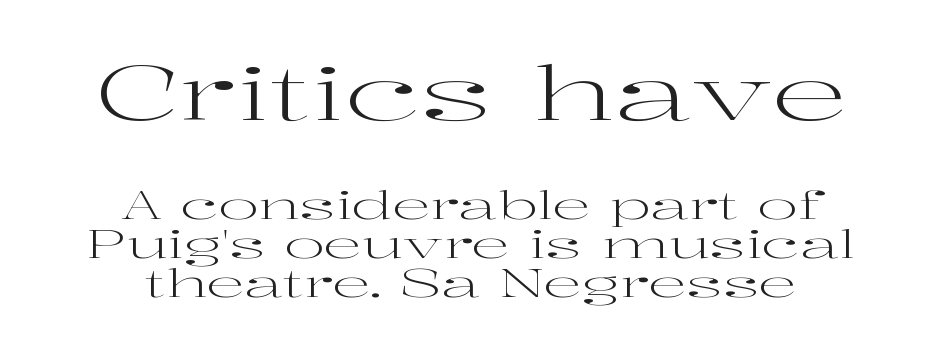
Q: Is the text bold? A: No.
Q: Is the text italic (slanted)? A: No, it is upright.
Q: Is the typeface a serif or a sans-serif typeface? A: Serif.
Q: Is the text underlined? A: No.
Q: How is the paragraph aligned? A: Centered.
Q: Is the spacing between letters normal or unusually wide? A: Normal.
Q: Is the spacing between lines tight, normal or loose? A: Tight.
Q: Which block of text is set in a larger size, the first (top) or the second (bottom)? A: The first (top) one.
Q: Width (condensed, normal, or wide)? A: Wide.
Q: Stroke contrast? A: High.
Q: x-height? A: Medium.
Q: Monospaced? A: No.
